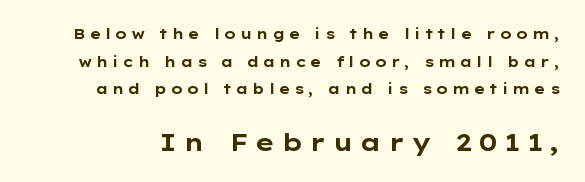
The image shows 24 px bold type, upright; set loose line spacing (1.97x), unusually wide letter spacing (+0.25 em), not underlined; the second (bottom) block is 1.71x larger.
